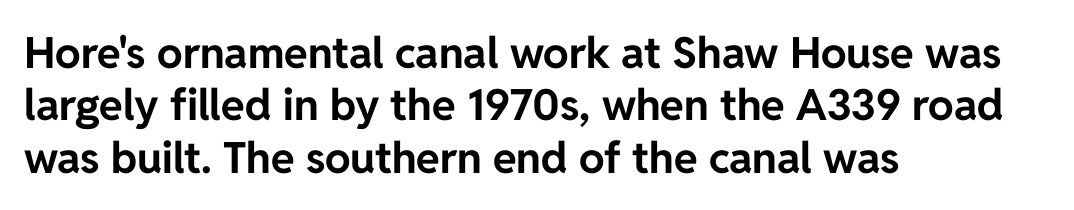
{"serif": "no", "italic": "no", "bold": "yes", "weight": "bold", "width": "normal", "stroke_contrast": "low", "x_height": "medium", "monospaced": "no", "underline": "no", "align": "left", "line_spacing_ratio": 1.22, "letter_spacing": "normal", "letter_spacing_em": 0.0, "glyph_px": 43}
